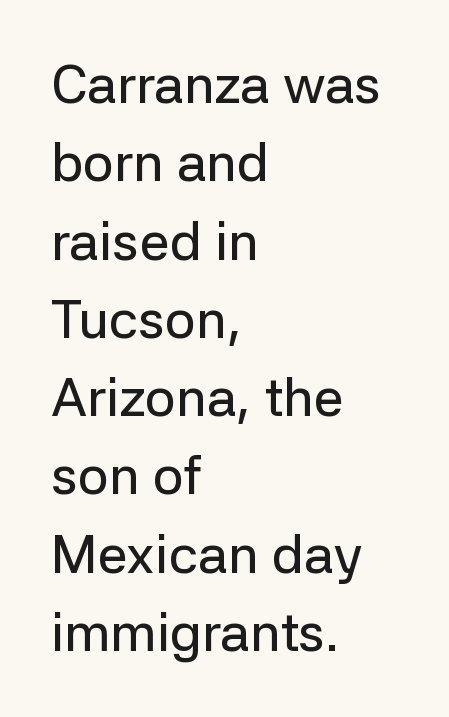
{"serif": "no", "italic": "no", "width": "normal", "stroke_contrast": "low", "x_height": "medium", "monospaced": "no", "underline": "no", "align": "left", "line_spacing": "normal", "line_spacing_ratio": 1.45, "letter_spacing": "normal", "letter_spacing_em": 0.0, "glyph_px": 54}
